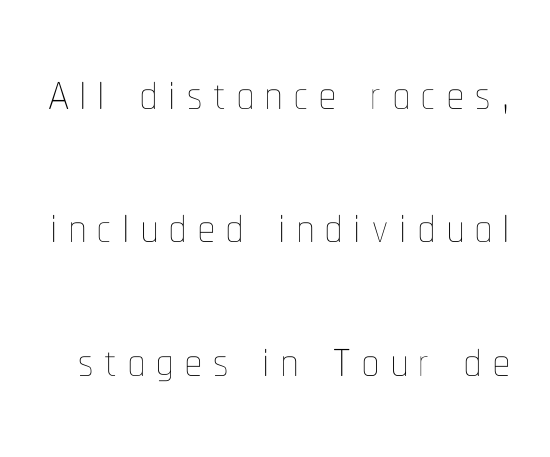
The image shows 67 px thin, condensed type, upright; set loose line spacing (1.99x), not underlined; low stroke contrast and a medium x-height.
